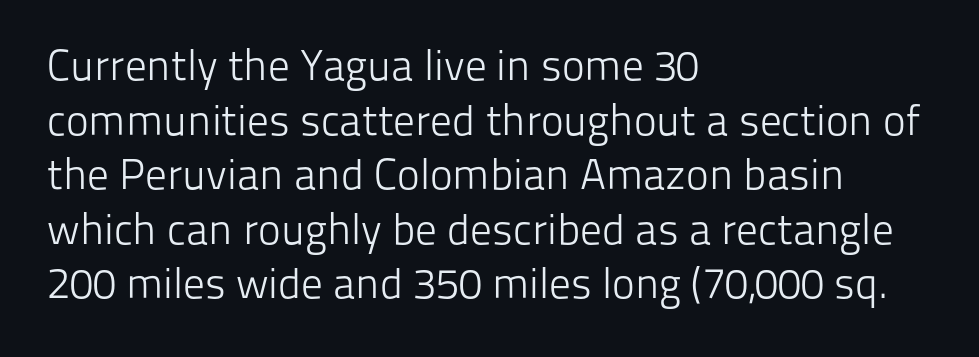
The image shows 43 px light sans-serif type, upright; set left-aligned, normal line spacing (1.27x), normal letter spacing, not underlined; low stroke contrast and a medium x-height.
